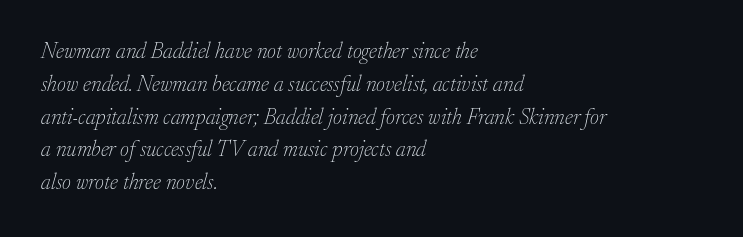
Q: Is the text bold? A: No.
Q: Is the text italic (slanted)? A: Yes, it leans right by about 17 degrees.
Q: Is the text underlined? A: No.
Q: How is the paragraph aligned? A: Left-aligned.
Q: Is the spacing between letters normal or unusually wide? A: Normal.
Q: Is the spacing between lines tight, normal or loose? A: Normal.
